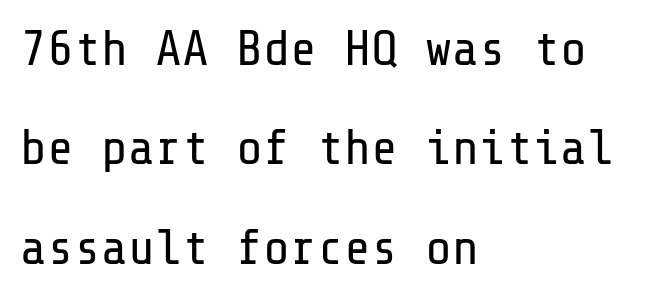
Q: Is the text bold? A: No.
Q: Is the text italic (slanted)? A: No, it is upright.
Q: Is the typeface a serif or a sans-serif typeface? A: Sans-serif.
Q: Is the text underlined? A: No.
Q: How is the paragraph aligned? A: Left-aligned.
Q: Is the spacing between letters normal or unusually wide? A: Normal.
Q: Is the spacing between lines tight, normal or loose? A: Loose.
Q: Width (condensed, normal, or wide)? A: Normal.
Q: Stroke contrast? A: Low.
Q: x-height? A: Medium.
